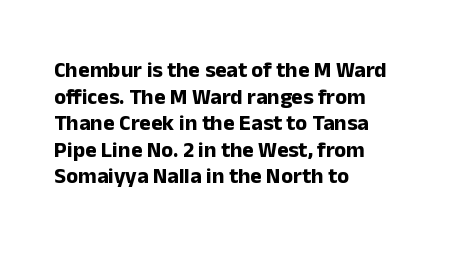
{"italic": "no", "bold": "yes", "underline": "no", "align": "left", "line_spacing_ratio": 1.21, "letter_spacing": "normal", "letter_spacing_em": 0.0, "glyph_px": 22}
